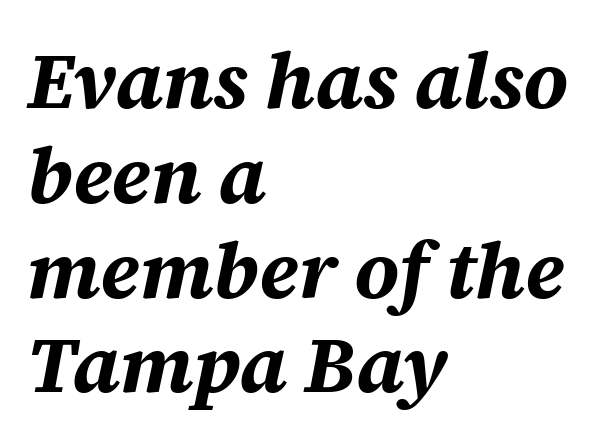
{"italic": "yes", "lean": "right", "slant_degrees": 12, "bold": "yes", "weight": "bold", "width": "normal", "stroke_contrast": "medium", "x_height": "large", "monospaced": "no", "underline": "no", "align": "left", "line_spacing_ratio": 1.2, "letter_spacing": "normal", "letter_spacing_em": 0.0, "glyph_px": 79}
